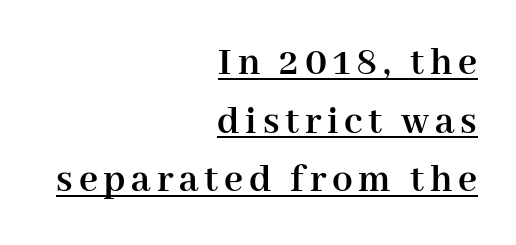
{"serif": "yes", "italic": "no", "bold": "yes", "weight": "semibold", "width": "normal", "stroke_contrast": "high", "x_height": "medium", "monospaced": "no", "underline": "yes", "align": "right", "line_spacing": "normal", "line_spacing_ratio": 1.43, "glyph_px": 41}
